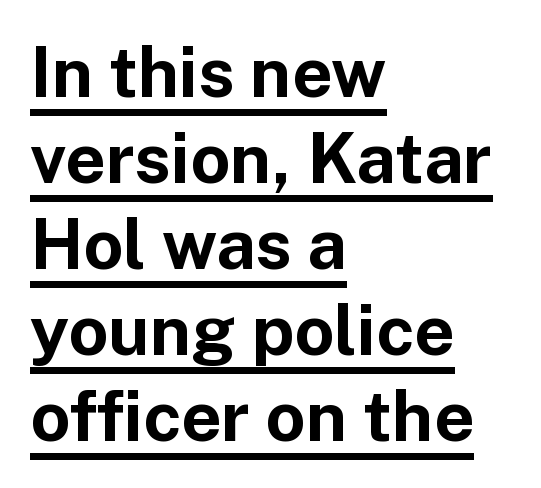
The image shows 70 px bold sans-serif type, upright; set left-aligned, line spacing 1.23x, normal letter spacing, underlined; low stroke contrast and a medium x-height.
